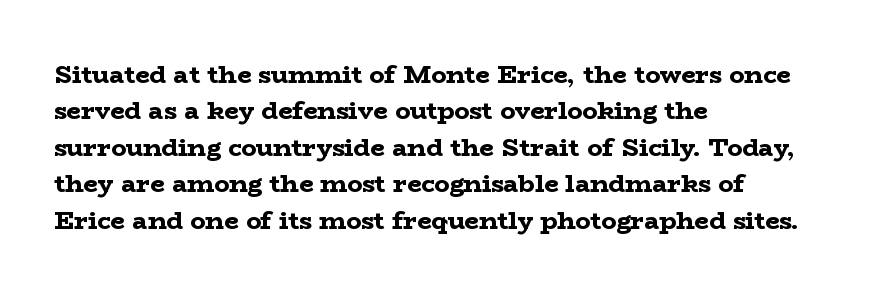
The letters are bold, with thick, heavy strokes. If you measured baseline to baseline, you'd find a middling distance. Posture: straight, roman, zero tilt. No word sits above an underline.
